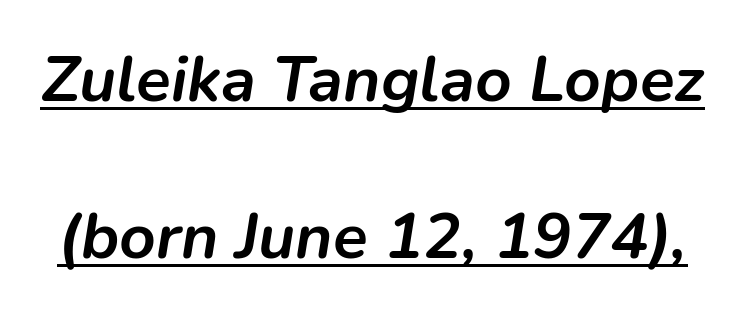
Strong, thick strokes mark this as bold type. Between one letter and the next there's only the usual sliver of space. Vertically, the passage feels expansive, rows floating well apart. The whole block is typeset with a tilt. The glyphs are accompanied by a horizontal stroke just below them. The rendering uses natural spacing where letterforms have individual widths.
